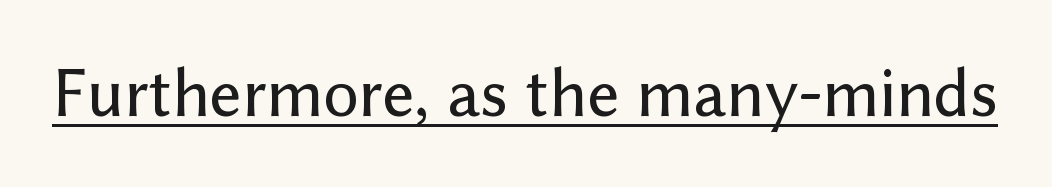
Here the designer chose a conventional face with non-uniform glyph widths. The characters display no serif detailing; their extremities are plain. Characters remain perfectly vertical along every line. There is no visible air inserted between adjacent glyphs. Like a heading marked for emphasis, these lines bear an underscore.
